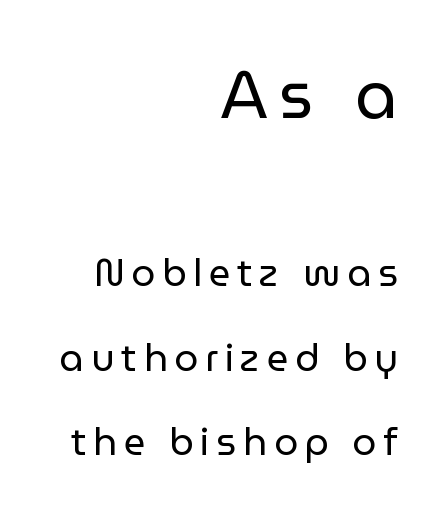
The letters advance in unequal steps, a hallmark of proportional type. On a weight scale, this lands at 450 or below. Horizontally, the lines are justified to the trailing edge only. If you drew a line through each stem, it would be perfectly vertical. Underline: absent.
